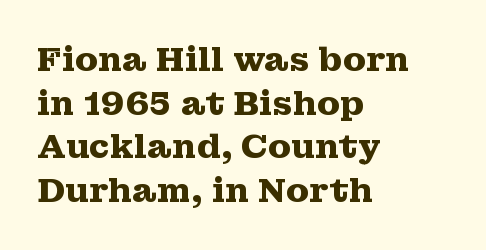
The image shows 34 px heavy, wide serif type, upright; set left-aligned, normal line spacing (1.28x), normal letter spacing, not underlined; medium stroke contrast and a medium x-height.
